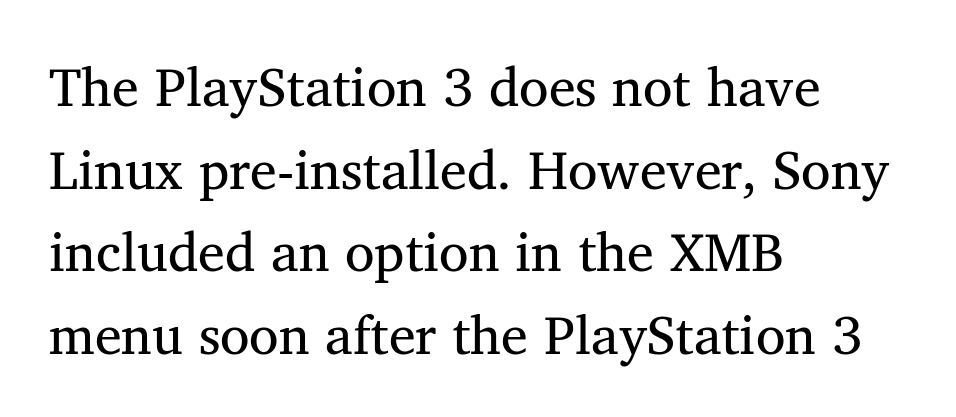
Q: Is the typeface a serif or a sans-serif typeface? A: Serif.
Q: Is the text underlined? A: No.
Q: How is the paragraph aligned? A: Left-aligned.
Q: Is the spacing between letters normal or unusually wide? A: Normal.
Q: Is the spacing between lines tight, normal or loose? A: Normal.
Q: Width (condensed, normal, or wide)? A: Normal.
Q: Stroke contrast? A: Medium.
Q: x-height? A: Medium.
Q: Monospaced? A: No.
